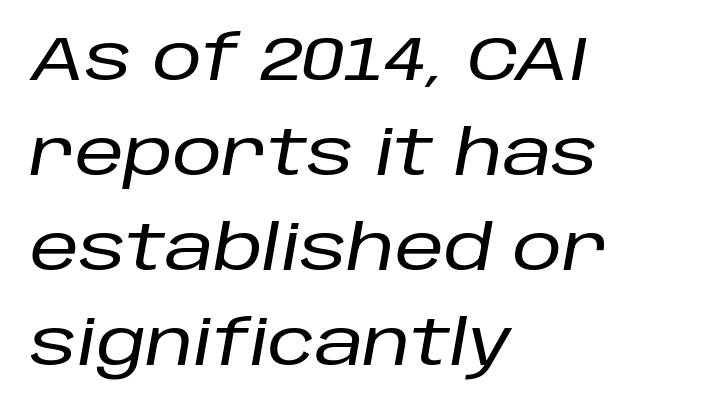
Is the block centered? No — it sits flush against the left margin. There is no visible air inserted between adjacent glyphs. Summary of vertical rhythm: regular, with standard interline spacing. This sample has the flowing, uneven cadence of proportional lettering. Clear beneath every line of the passage.
